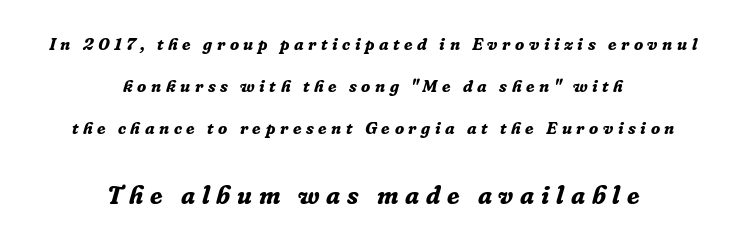
The image shows 25 px bold type, italic (leaning right); set centered, loose line spacing (2.47x), unusually wide letter spacing (+0.27 em), not underlined; the second (bottom) block is 1.47x larger.
